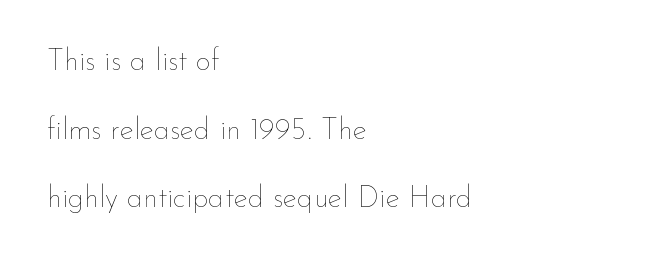
Students, observe: this is what heavily led, spacious text looks like. Quick note: underline off. The specimen reads as upright at a glance. You could not count columns in this text — the font is proportionally spaced.
